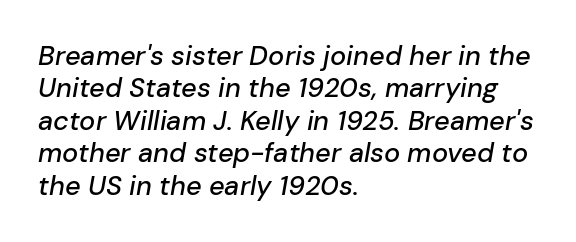
Would a proofreader flag this as italicized? Yes. Notice how the passage keeps a crisp vertical edge on the left only. Letter spacing: default. Nobody drew a line under any word here.
